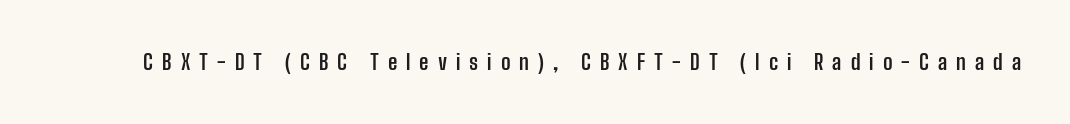
The image shows 21 px bold type, upright; set unusually wide letter spacing (+0.43 em), not underlined.
